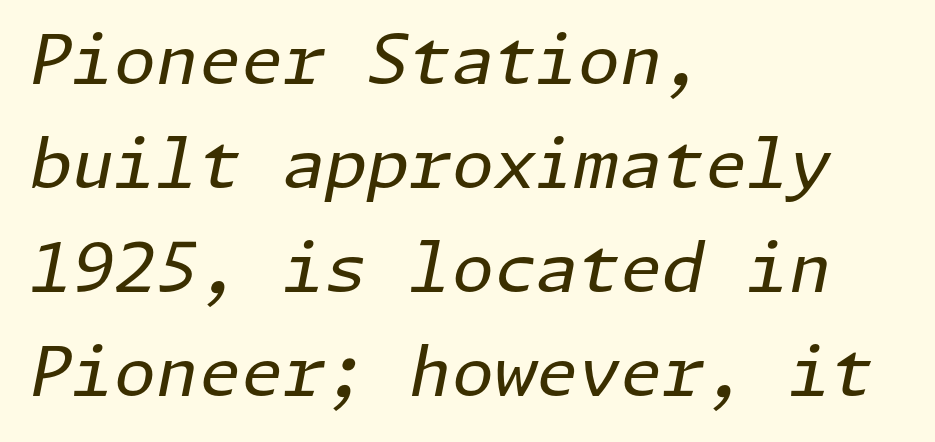
Stem width sits at or under what a default text font uses. What's the leading like? Ordinary, nothing unusual. Looking at the ascenders, they clearly lean. This sample uses plain, unmodified letter spacing. Glance below the letters and you will spot only blank space. The rendering anchors every line to the left-hand side.
